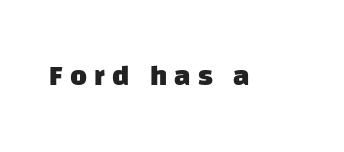
Substantial extra tracking has been applied to these lines. Plenty of ink on the page — the face is bold. Font category for this specimen: sans-serif. Beneath every word, the page is bare. Do the characters align in a grid? No, the font is proportional.
